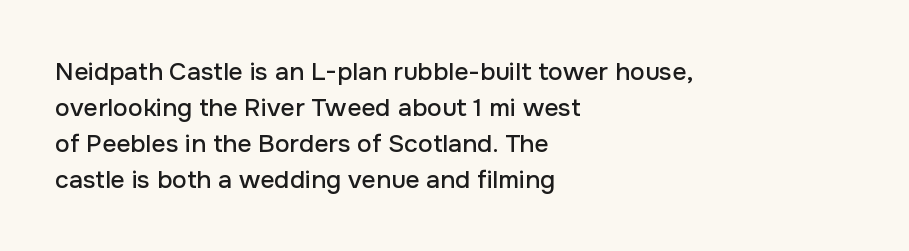
{"italic": "no", "underline": "no", "align": "left", "line_spacing": "normal", "line_spacing_ratio": 1.44, "letter_spacing": "normal", "letter_spacing_em": 0.0, "glyph_px": 25}
